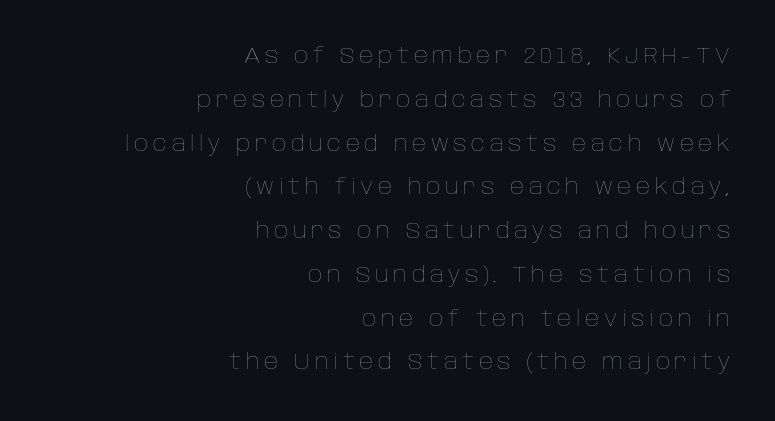
The space directly below the letters is spotless. Substantial extra tracking has been applied to these lines. The setting favours the right margin, as signatures and pull-quotes sometimes do. How would I describe the line gaps? Wide and relaxed.
